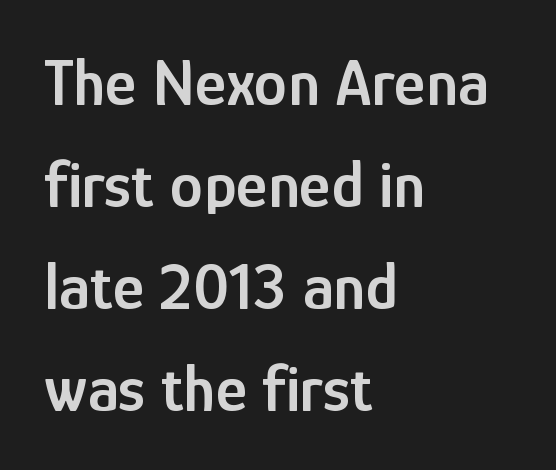
{"serif": "no", "italic": "no", "bold": "semi", "weight": "semibold", "width": "condensed", "stroke_contrast": "low", "x_height": "medium", "monospaced": "no", "underline": "no", "align": "left", "line_spacing": "normal", "line_spacing_ratio": 1.52, "letter_spacing": "normal", "letter_spacing_em": 0.0, "glyph_px": 67}
